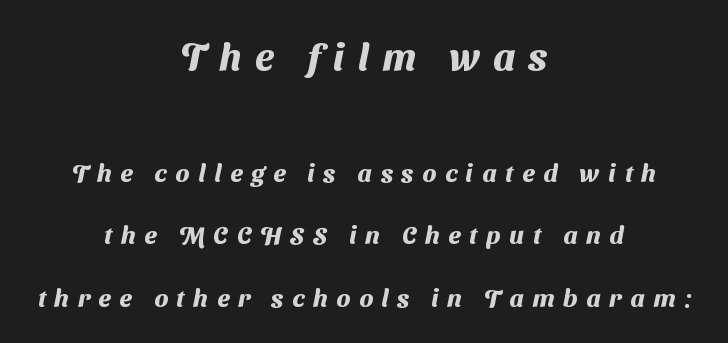
Q: Is the text bold? A: Yes.
Q: Is the typeface a serif or a sans-serif typeface? A: Sans-serif.
Q: Is the text underlined? A: No.
Q: How is the paragraph aligned? A: Centered.
Q: Is the spacing between letters normal or unusually wide? A: Unusually wide.
Q: Is the spacing between lines tight, normal or loose? A: Loose.
Q: Which block of text is set in a larger size, the first (top) or the second (bottom)? A: The first (top) one.
Q: Width (condensed, normal, or wide)? A: Normal.
Q: Stroke contrast? A: Medium.
Q: x-height? A: Medium.
Q: Monospaced? A: No.
